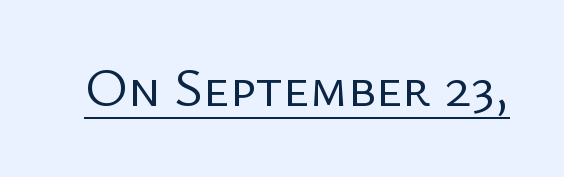
Q: Is the text bold? A: No.
Q: Is the text italic (slanted)? A: No, it is upright.
Q: Is the typeface a serif or a sans-serif typeface? A: Sans-serif.
Q: Is the text underlined? A: Yes.
Q: Is the spacing between letters normal or unusually wide? A: Normal.
Q: Width (condensed, normal, or wide)? A: Normal.
Q: Stroke contrast? A: Low.
Q: x-height? A: Medium.
Q: Monospaced? A: No.
